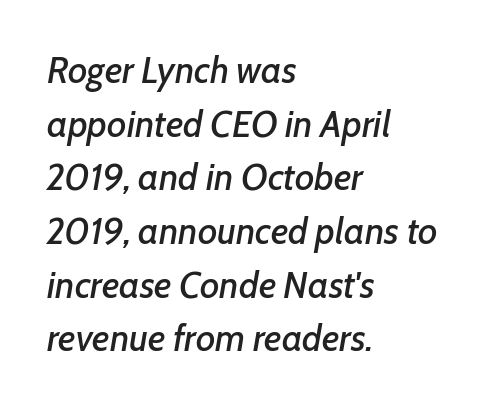
The image shows 37 px text type, italic (leaning right); set left-aligned, normal line spacing (1.45x), normal letter spacing, not underlined; low stroke contrast and a medium x-height.
